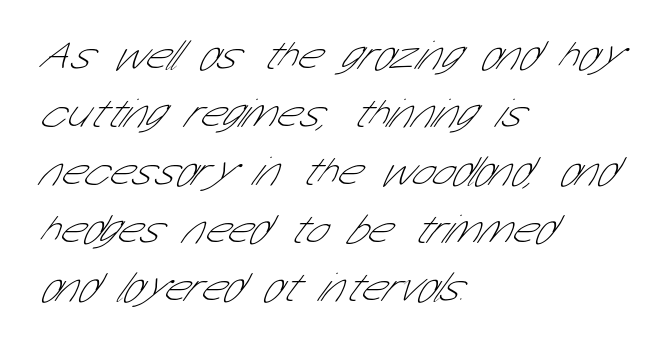
The image shows 42 px thin, condensed sans-serif type; set left-aligned, normal line spacing (1.38x), normal letter spacing, not underlined; low stroke contrast and a medium x-height.
